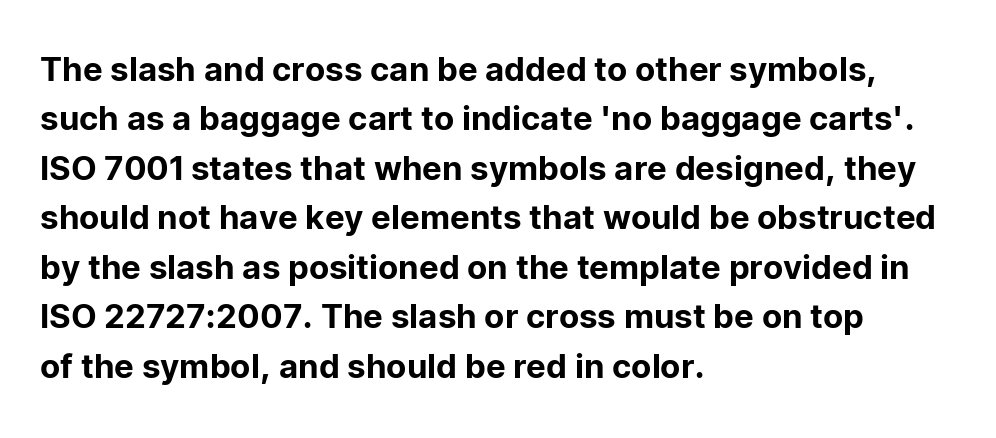
Q: Is the text italic (slanted)? A: No, it is upright.
Q: Is the typeface a serif or a sans-serif typeface? A: Sans-serif.
Q: Is the text underlined? A: No.
Q: How is the paragraph aligned? A: Left-aligned.
Q: Is the spacing between letters normal or unusually wide? A: Normal.
Q: Is the spacing between lines tight, normal or loose? A: Normal.
Q: Width (condensed, normal, or wide)? A: Normal.
Q: Stroke contrast? A: Low.
Q: x-height? A: Medium.
Q: Monospaced? A: No.
